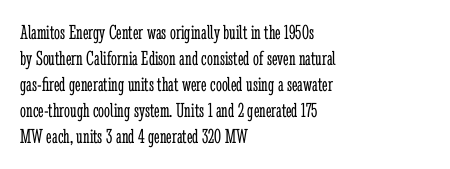
The typography opts for an upright posture over an oblique one. Unmarked baselines from the first word to the last. Students, note that the glyphs here touch the page at normal intervals. Which margin do the lines hug? The left one — the right edge is uneven. The typesetting does not lean heavy: it is not bold.
